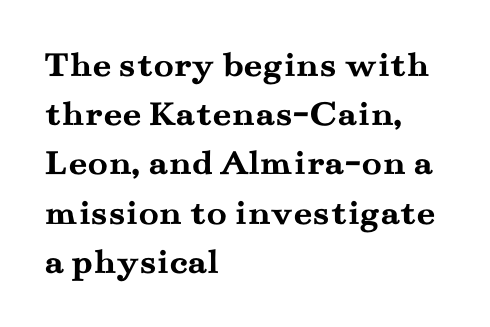
{"serif": "yes", "italic": "no", "bold": "yes", "weight": "semibold", "width": "wide", "stroke_contrast": "medium", "x_height": "small", "monospaced": "no", "underline": "no", "align": "left", "line_spacing": "normal", "line_spacing_ratio": 1.33, "letter_spacing": "normal", "letter_spacing_em": 0.0, "glyph_px": 37}
